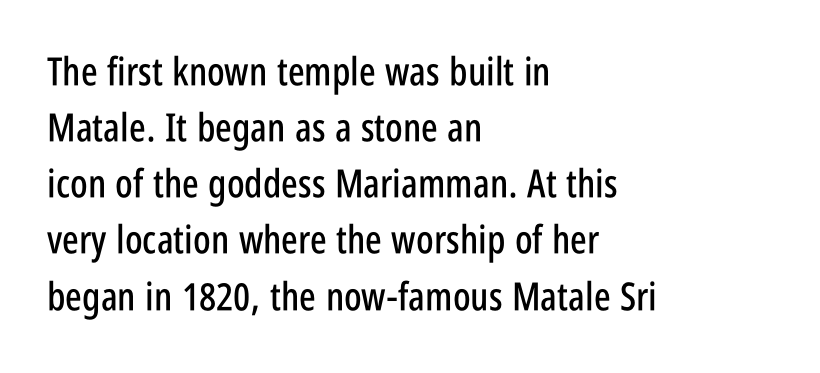
A student would call this left alignment; a typographer would say flush left, rag right. The string is rendered with underlining switched off. The designer left line spacing at the default. What stands out about the letter spacing? Nothing — it is the standard amount. If you drew a line through each stem, it would be perfectly vertical.
